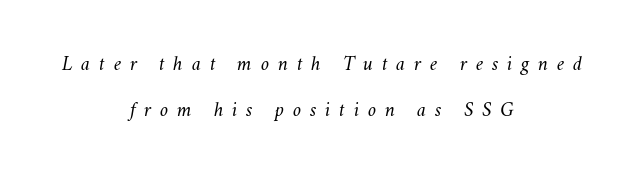
{"italic": "yes", "lean": "right", "slant_degrees": 11, "bold": "no", "underline": "no", "align": "center", "line_spacing": "loose", "line_spacing_ratio": 2.28, "letter_spacing": "wide", "letter_spacing_em": 0.44, "glyph_px": 20}
